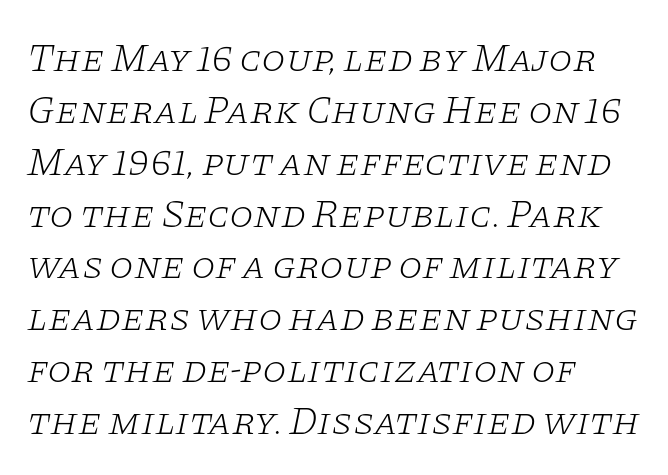
{"serif": "yes", "italic": "yes", "lean": "right", "slant_degrees": 11, "bold": "no", "weight": "light", "width": "wide", "stroke_contrast": "low", "x_height": "large", "monospaced": "no", "underline": "no", "align": "left", "line_spacing": "normal", "line_spacing_ratio": 1.33, "letter_spacing": "normal", "letter_spacing_em": 0.0, "glyph_px": 39}
